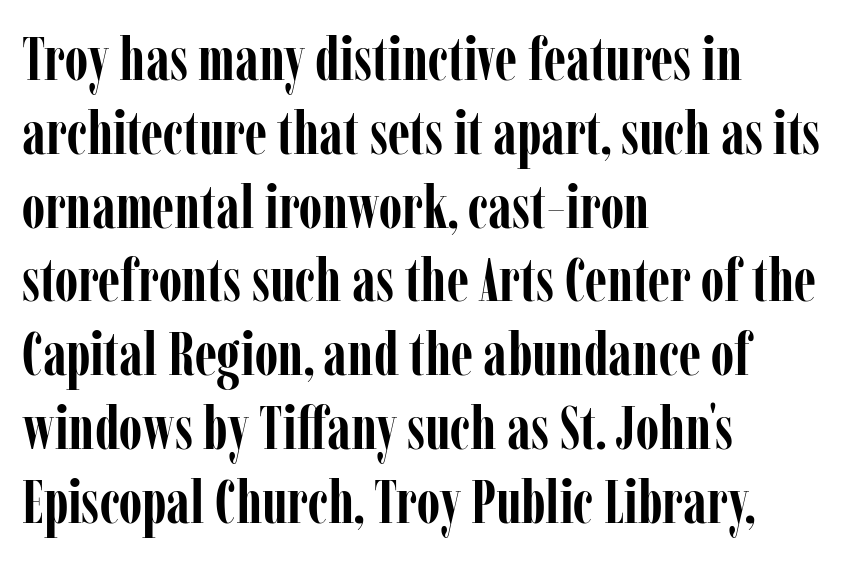
{"serif": "yes", "italic": "no", "bold": "yes", "weight": "semibold", "width": "condensed", "stroke_contrast": "low", "x_height": "medium", "monospaced": "no", "underline": "no", "align": "left", "line_spacing_ratio": 1.21, "letter_spacing": "normal", "letter_spacing_em": 0.0, "glyph_px": 61}
